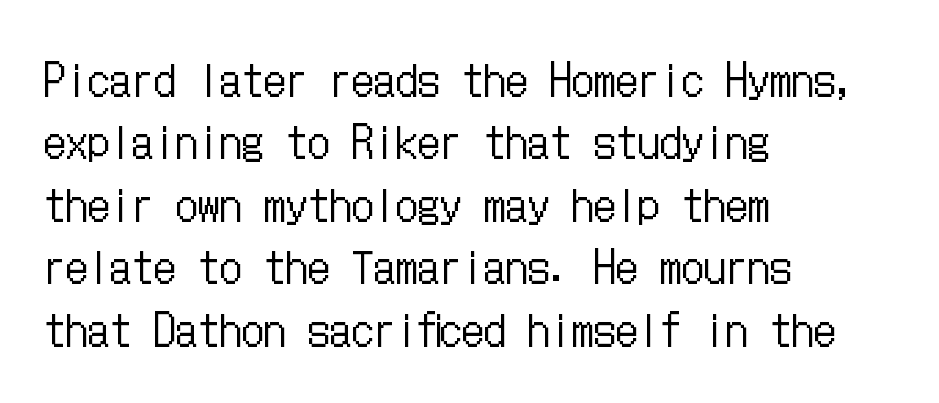
{"italic": "no", "bold": "no", "weight": "regular", "width": "condensed", "stroke_contrast": "low", "x_height": "medium", "underline": "no", "align": "left", "line_spacing": "normal", "line_spacing_ratio": 1.42, "letter_spacing": "normal", "letter_spacing_em": 0.0, "glyph_px": 44}
